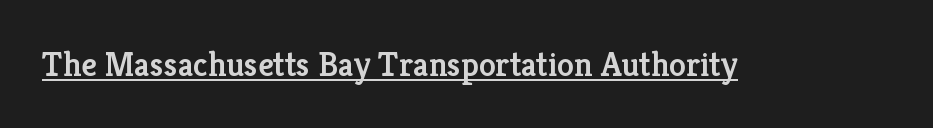
Q: Is the text bold? A: Semi-bold.
Q: Is the text italic (slanted)? A: No, it is upright.
Q: Is the typeface a serif or a sans-serif typeface? A: Serif.
Q: Is the text underlined? A: Yes.
Q: Is the spacing between letters normal or unusually wide? A: Normal.
Q: Width (condensed, normal, or wide)? A: Normal.
Q: Stroke contrast? A: Low.
Q: x-height? A: Medium.
Q: Monospaced? A: No.
